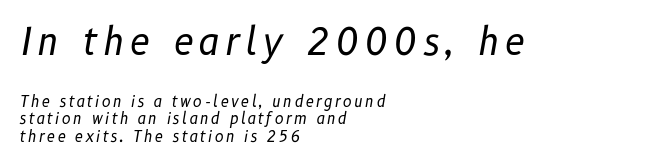
The passage shown is not bold in any degree. Tall strokes in this sample are angled rather than plumb. Unmarked baselines from the first word to the last. Here the designer chose a conventional face with non-uniform glyph widths.
